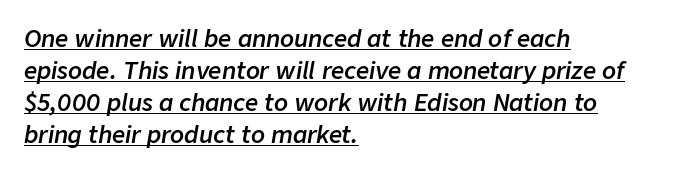
{"italic": "yes", "lean": "right", "slant_degrees": 9, "bold": "semi", "underline": "yes", "align": "left", "line_spacing": "normal", "line_spacing_ratio": 1.39, "letter_spacing": "normal", "letter_spacing_em": 0.0, "glyph_px": 23}
